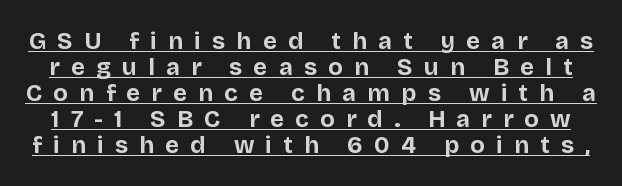
Q: Is the text bold? A: Yes.
Q: Is the text italic (slanted)? A: No, it is upright.
Q: Is the text underlined? A: Yes.
Q: Is the spacing between letters normal or unusually wide? A: Unusually wide.
Q: Is the spacing between lines tight, normal or loose? A: Tight.
